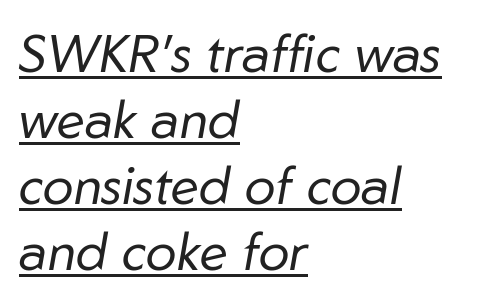
{"italic": "yes", "lean": "right", "slant_degrees": 10, "bold": "no", "weight": "regular", "width": "normal", "stroke_contrast": "low", "x_height": "medium", "monospaced": "no", "underline": "yes", "align": "left", "line_spacing": "normal", "line_spacing_ratio": 1.27, "letter_spacing": "normal", "letter_spacing_em": 0.0, "glyph_px": 52}
